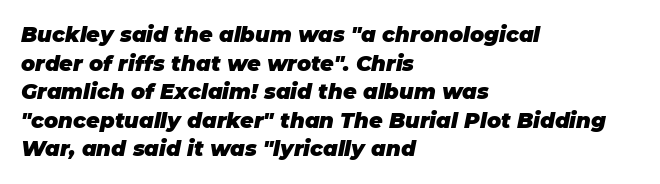
The image shows 21 px bold type, italic (leaning right); set left-aligned, normal line spacing (1.36x), normal letter spacing, not underlined.
